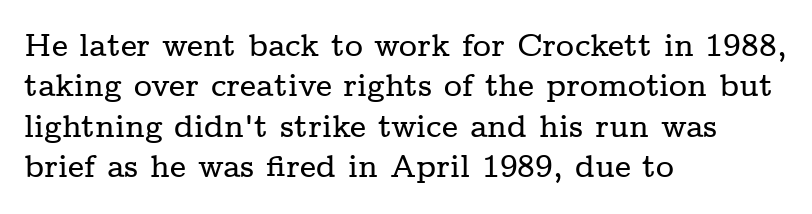
{"serif": "yes", "italic": "no", "width": "wide", "stroke_contrast": "low", "x_height": "medium", "monospaced": "no", "underline": "no", "align": "left", "line_spacing": "normal", "line_spacing_ratio": 1.3, "letter_spacing": "normal", "letter_spacing_em": 0.0, "glyph_px": 31}
